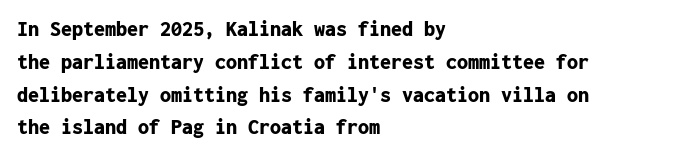
Q: Is the text bold? A: Yes.
Q: Is the text italic (slanted)? A: No, it is upright.
Q: Is the text underlined? A: No.
Q: How is the paragraph aligned? A: Left-aligned.
Q: Is the spacing between letters normal or unusually wide? A: Normal.
Q: Is the spacing between lines tight, normal or loose? A: Normal.
